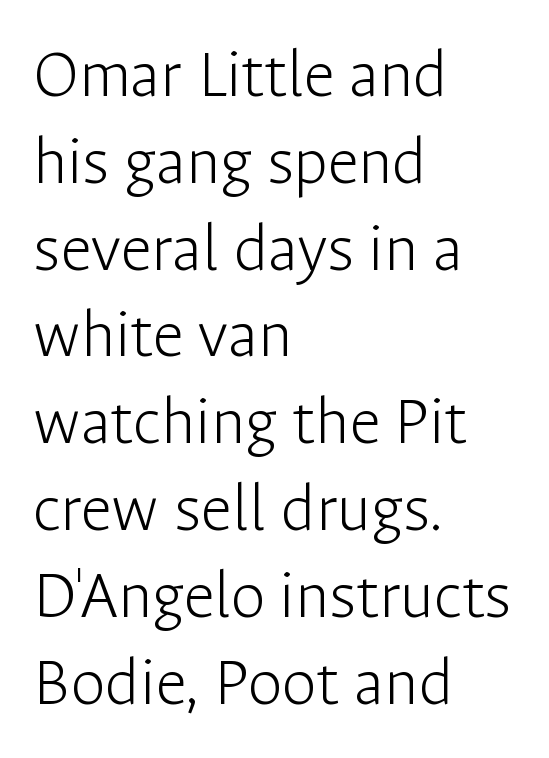
Is this a sans? Yes — the strokes have no serifs. Note the varied advance widths — an 'i' is clearly narrower than an 'm'. Type without underlining. Ascenders rise straight up at ninety degrees.
